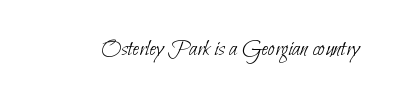
The image shows 24 px text type; set normal letter spacing, not underlined.
